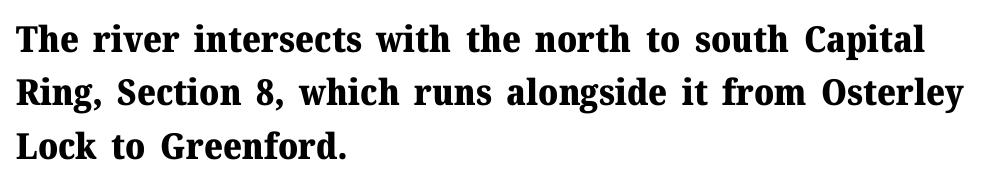
The image shows 36 px heavy serif type, upright; set left-aligned, normal line spacing (1.48x), normal letter spacing, not underlined; medium stroke contrast and a medium x-height.
